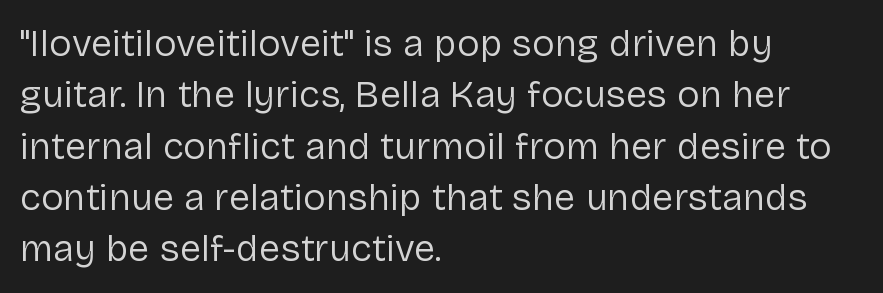
The image shows 38 px regular-weight sans-serif type, upright; set left-aligned, normal line spacing (1.35x), normal letter spacing, not underlined; low stroke contrast and a medium x-height.
